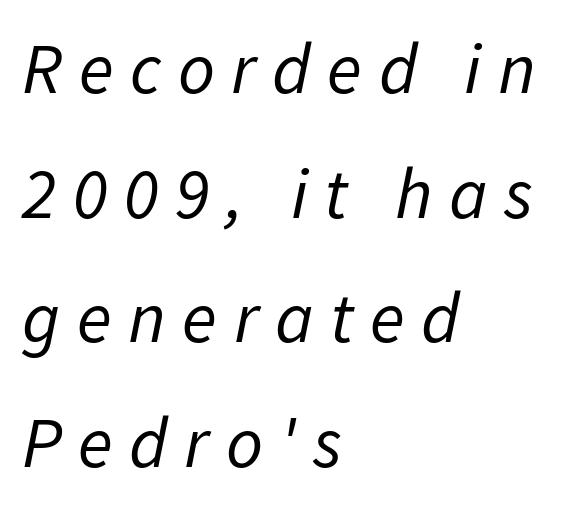
The image shows 72 px regular-weight type, italic (leaning right); set left-aligned, line spacing 1.73x, unusually wide letter spacing (+0.23 em), not underlined; low stroke contrast and a medium x-height.
